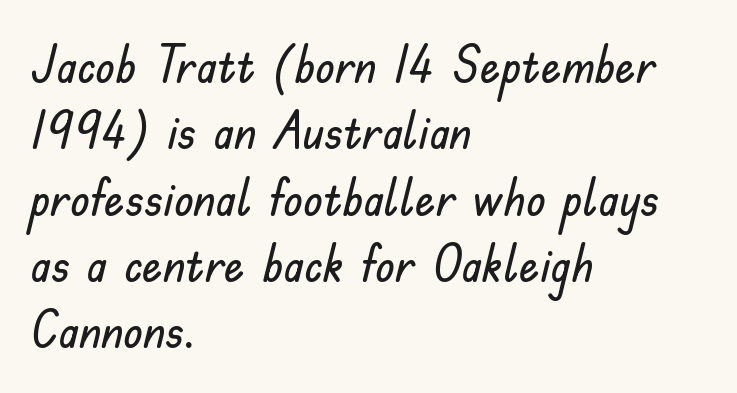
Q: Is the text italic (slanted)? A: Yes.
Q: Is the typeface a serif or a sans-serif typeface? A: Sans-serif.
Q: Is the text underlined? A: No.
Q: How is the paragraph aligned? A: Left-aligned.
Q: Is the spacing between letters normal or unusually wide? A: Normal.
Q: Is the spacing between lines tight, normal or loose? A: Normal.
Q: Width (condensed, normal, or wide)? A: Normal.
Q: Stroke contrast? A: Low.
Q: x-height? A: Small.
Q: Monospaced? A: No.
